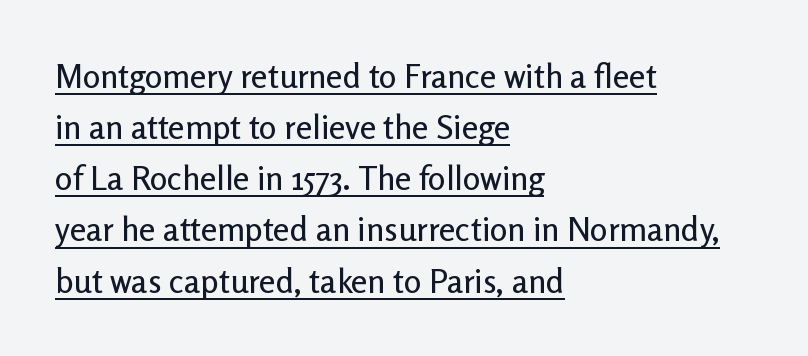
Q: Is the text italic (slanted)? A: No, it is upright.
Q: Is the typeface a serif or a sans-serif typeface? A: Sans-serif.
Q: Is the text underlined? A: Yes.
Q: How is the paragraph aligned? A: Left-aligned.
Q: Is the spacing between letters normal or unusually wide? A: Normal.
Q: Is the spacing between lines tight, normal or loose? A: Normal.
Q: Width (condensed, normal, or wide)? A: Normal.
Q: Stroke contrast? A: Low.
Q: x-height? A: Medium.
Q: Monospaced? A: No.
